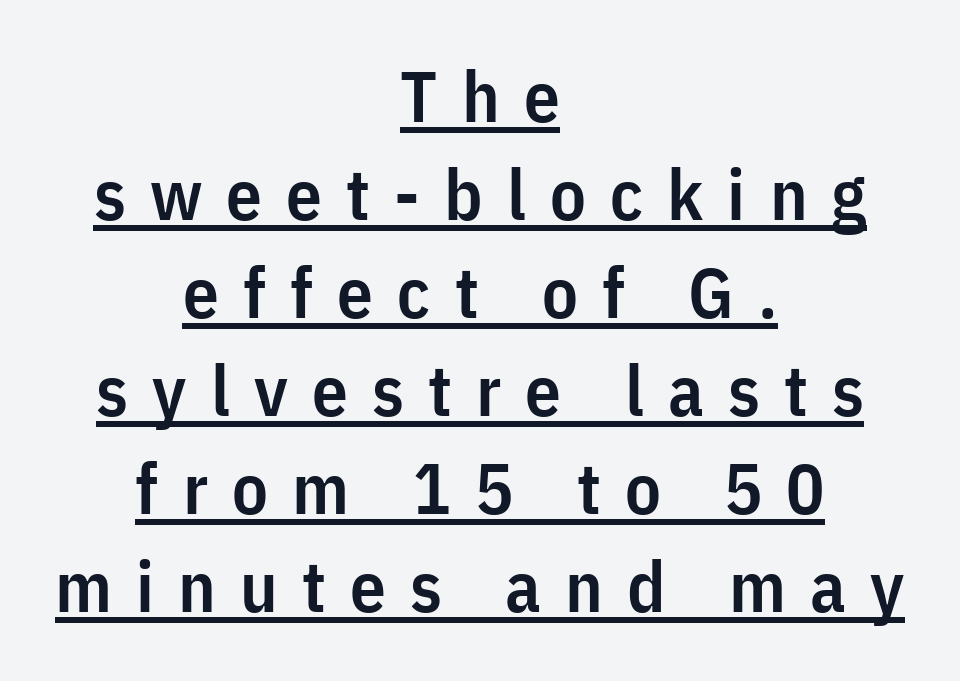
The image shows 71 px semibold, condensed sans-serif type, upright; set centered, normal line spacing (1.38x), unusually wide letter spacing (+0.34 em), underlined; low stroke contrast and a medium x-height.
